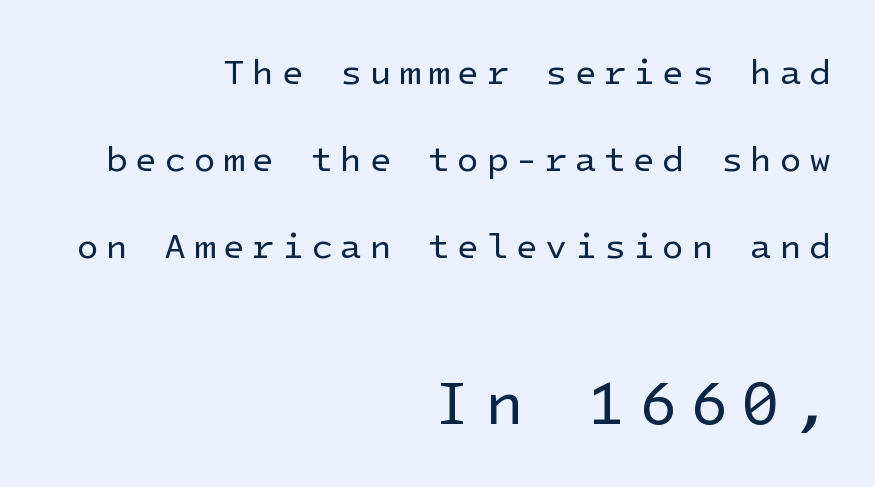
This is roman type, the default non-slanted kind. The second block has been scaled up relative to the first. Caption: face not bold, strokes unweighted. The vertical gap from one line to the next is large.
